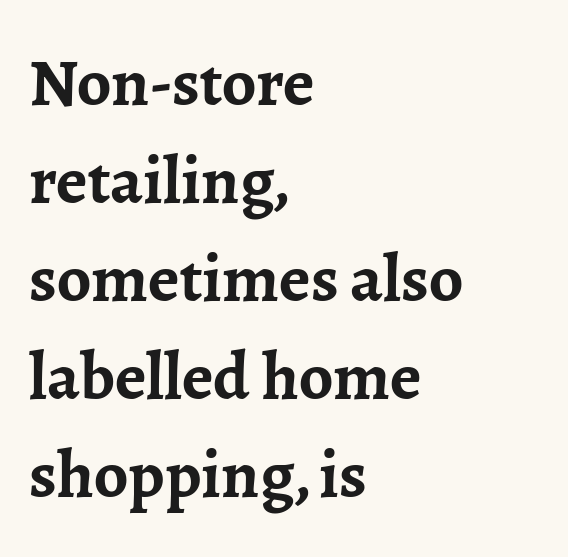
The image shows 68 px semibold serif type, upright; set left-aligned, normal line spacing (1.44x), normal letter spacing, not underlined; low stroke contrast and a medium x-height.
